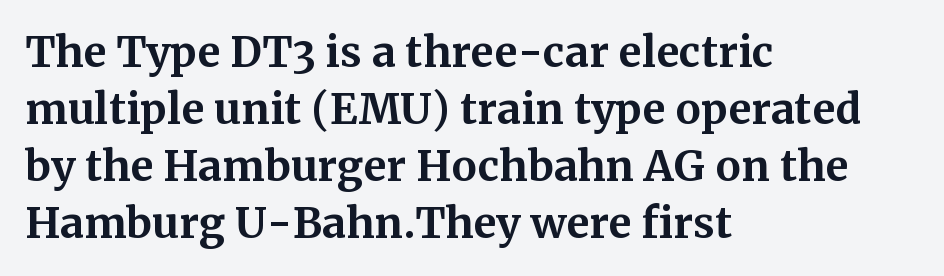
Q: Is the text bold? A: Yes.
Q: Is the text italic (slanted)? A: No, it is upright.
Q: Is the typeface a serif or a sans-serif typeface? A: Serif.
Q: Is the text underlined? A: No.
Q: How is the paragraph aligned? A: Left-aligned.
Q: Is the spacing between letters normal or unusually wide? A: Normal.
Q: Is the spacing between lines tight, normal or loose? A: Normal.
Q: Width (condensed, normal, or wide)? A: Normal.
Q: Stroke contrast? A: Medium.
Q: x-height? A: Medium.
Q: Monospaced? A: No.
